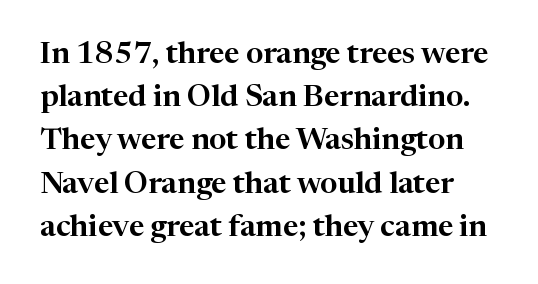
The image shows 30 px serif type, upright; set normal line spacing (1.44x), normal letter spacing, not underlined; high stroke contrast and a medium x-height.
